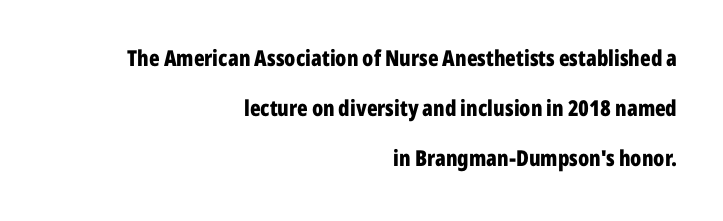
In CSS terms this would be text-align: right. On the weight axis this lands at bold, roughly 700. The tracking reads as untouched default to a designer's eye. Plain, unruled lines of type.
